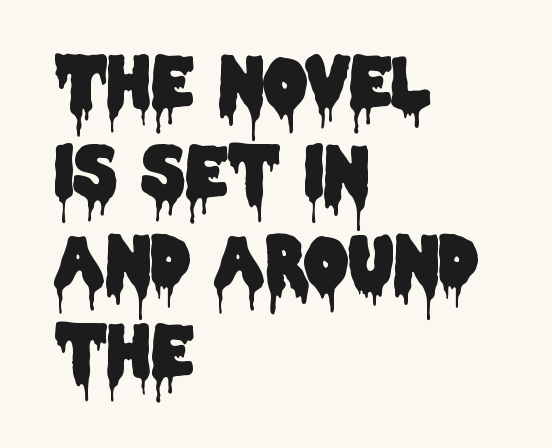
Any mark beneath the type? The region is blank. Each line starts at the same left margin while the right side varies. Looks like regular typesetting: each glyph gets only the width it needs. In terms of letterspacing, this is plain default setting.
